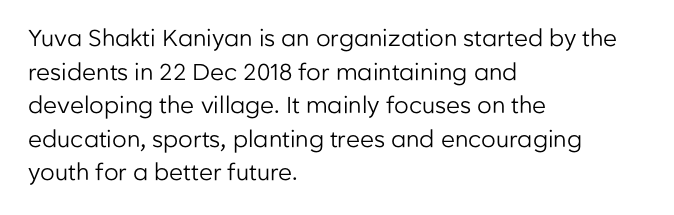
Q: Is the text bold? A: No.
Q: Is the text italic (slanted)? A: No, it is upright.
Q: Is the text underlined? A: No.
Q: How is the paragraph aligned? A: Left-aligned.
Q: Is the spacing between letters normal or unusually wide? A: Normal.
Q: Is the spacing between lines tight, normal or loose? A: Normal.
